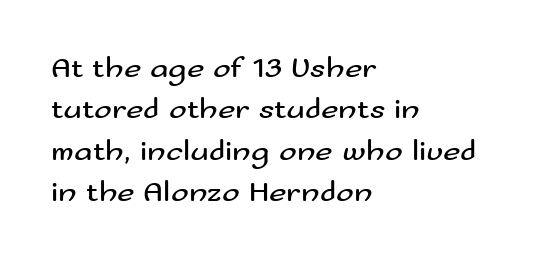
{"serif": "no", "italic": "no", "bold": "no", "weight": "regular", "width": "wide", "stroke_contrast": "medium", "x_height": "small", "monospaced": "no", "underline": "no", "align": "left", "line_spacing": "normal", "line_spacing_ratio": 1.38, "letter_spacing": "normal", "letter_spacing_em": 0.0, "glyph_px": 30}
